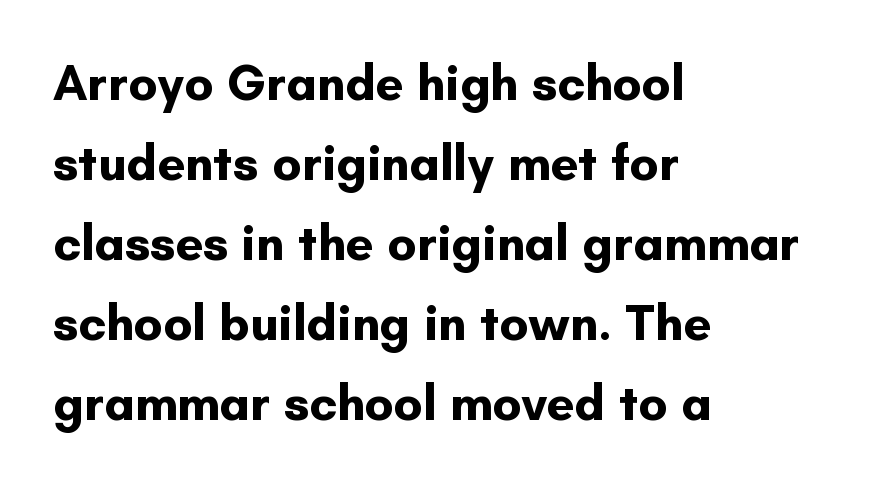
Q: Is the text bold? A: Yes.
Q: Is the text italic (slanted)? A: No, it is upright.
Q: Is the typeface a serif or a sans-serif typeface? A: Sans-serif.
Q: Is the text underlined? A: No.
Q: How is the paragraph aligned? A: Left-aligned.
Q: Is the spacing between letters normal or unusually wide? A: Normal.
Q: Is the spacing between lines tight, normal or loose? A: Normal.
Q: Width (condensed, normal, or wide)? A: Normal.
Q: Stroke contrast? A: Low.
Q: x-height? A: Small.
Q: Monospaced? A: No.
